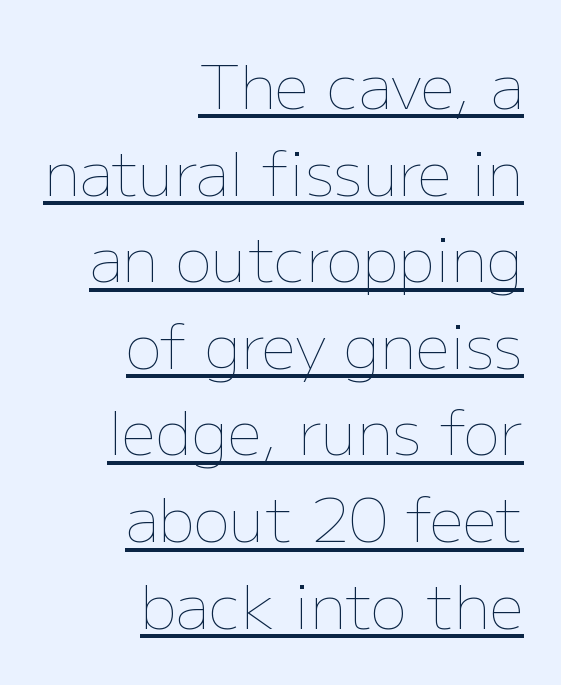
Q: Is the text bold? A: No.
Q: Is the text italic (slanted)? A: No, it is upright.
Q: Is the text underlined? A: Yes.
Q: How is the paragraph aligned? A: Right-aligned.
Q: Is the spacing between letters normal or unusually wide? A: Normal.
Q: Is the spacing between lines tight, normal or loose? A: Normal.
Q: Width (condensed, normal, or wide)? A: Normal.
Q: Stroke contrast? A: Low.
Q: x-height? A: Medium.
Q: Monospaced? A: No.
